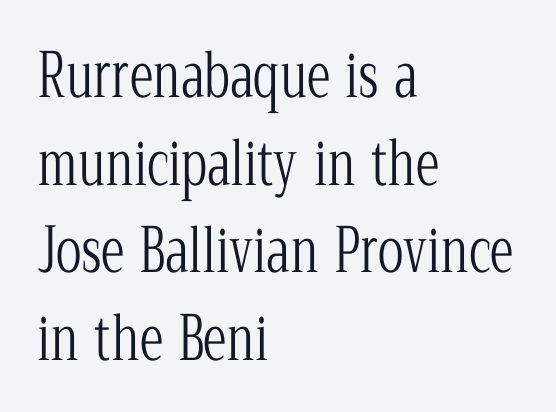
{"serif": "yes", "italic": "no", "bold": "no", "weight": "light", "width": "condensed", "stroke_contrast": "low", "x_height": "medium", "monospaced": "no", "underline": "no", "align": "left", "line_spacing": "normal", "line_spacing_ratio": 1.46, "letter_spacing": "normal", "letter_spacing_em": 0.0, "glyph_px": 60}
